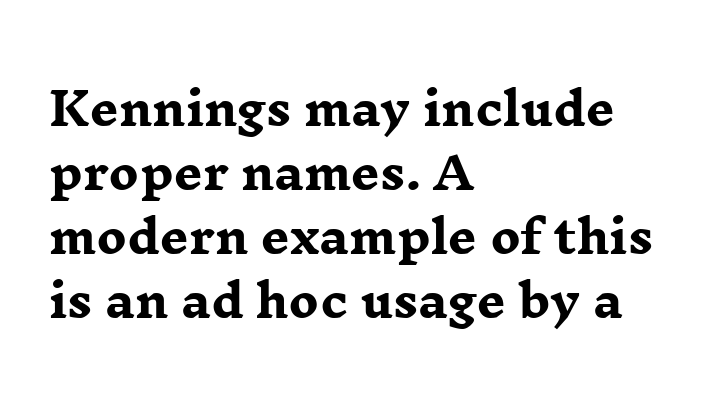
Q: Is the text bold? A: Yes.
Q: Is the text italic (slanted)? A: No, it is upright.
Q: Is the typeface a serif or a sans-serif typeface? A: Serif.
Q: Is the text underlined? A: No.
Q: How is the paragraph aligned? A: Left-aligned.
Q: Is the spacing between letters normal or unusually wide? A: Normal.
Q: Is the spacing between lines tight, normal or loose? A: Normal.
Q: Width (condensed, normal, or wide)? A: Wide.
Q: Stroke contrast? A: Low.
Q: x-height? A: Medium.
Q: Monospaced? A: No.
